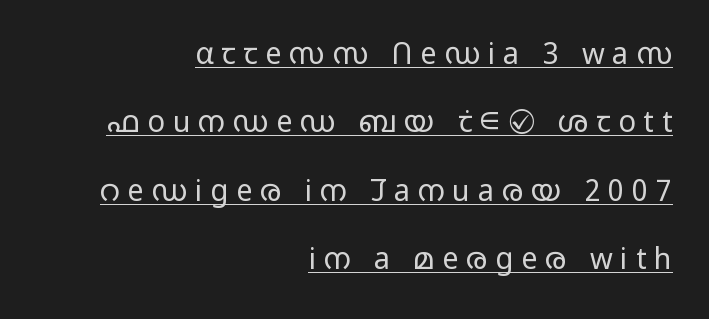
{"serif": "no", "italic": "no", "bold": "no", "weight": "light", "width": "wide", "stroke_contrast": "low", "x_height": "medium", "monospaced": "no", "underline": "yes", "align": "right", "line_spacing": "loose", "line_spacing_ratio": 2.36, "letter_spacing": "wide", "letter_spacing_em": 0.27, "glyph_px": 29}
